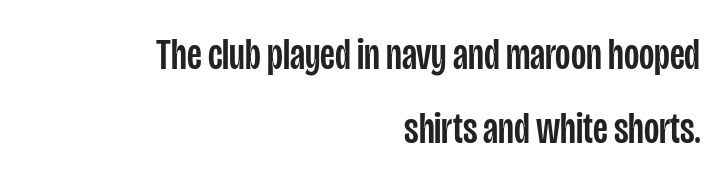
Q: Is the text italic (slanted)? A: No, it is upright.
Q: Is the typeface a serif or a sans-serif typeface? A: Sans-serif.
Q: Is the text underlined? A: No.
Q: How is the paragraph aligned? A: Right-aligned.
Q: Is the spacing between letters normal or unusually wide? A: Normal.
Q: Is the spacing between lines tight, normal or loose? A: Normal.
Q: Width (condensed, normal, or wide)? A: Condensed.
Q: Stroke contrast? A: Low.
Q: x-height? A: Large.
Q: Monospaced? A: No.
